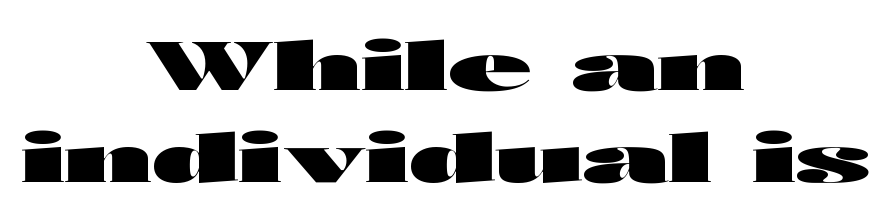
{"serif": "no", "italic": "no", "bold": "yes", "weight": "heavy", "width": "wide", "stroke_contrast": "high", "x_height": "medium", "monospaced": "no", "underline": "no", "align": "center", "line_spacing": "normal", "line_spacing_ratio": 1.36, "letter_spacing": "normal", "letter_spacing_em": 0.0, "glyph_px": 68}
